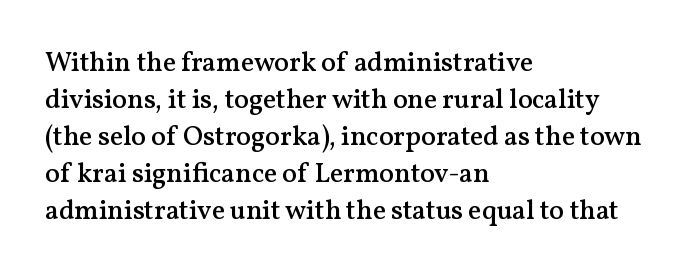
Q: Is the text bold? A: Semi-bold.
Q: Is the text italic (slanted)? A: No, it is upright.
Q: Is the text underlined? A: No.
Q: How is the paragraph aligned? A: Left-aligned.
Q: Is the spacing between letters normal or unusually wide? A: Normal.
Q: Is the spacing between lines tight, normal or loose? A: Normal.
